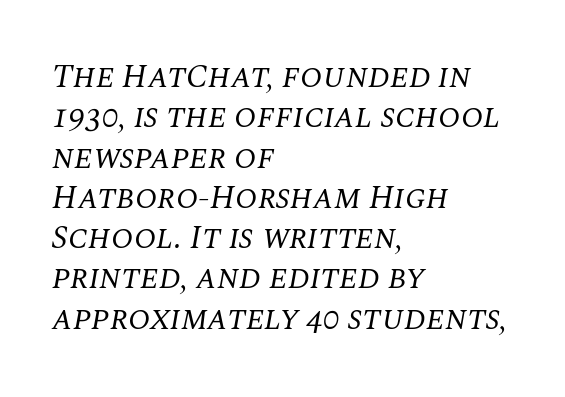
{"serif": "yes", "italic": "yes", "lean": "right", "slant_degrees": 10, "bold": "no", "weight": "regular", "width": "normal", "stroke_contrast": "medium", "x_height": "large", "monospaced": "no", "underline": "no", "align": "left", "line_spacing_ratio": 1.22, "letter_spacing": "normal", "letter_spacing_em": 0.0, "glyph_px": 33}
